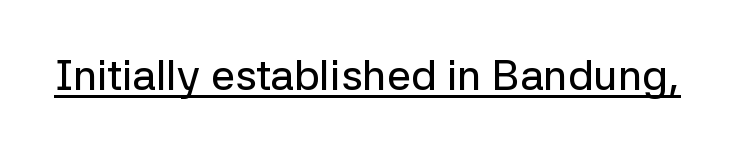
Upright lettering throughout. Descenders here cross a horizontal rule under the line. A typesetter would call this proportional, since set widths differ per character. Look at the bottom of the vertical strokes: they stop flat, with no serifs.
